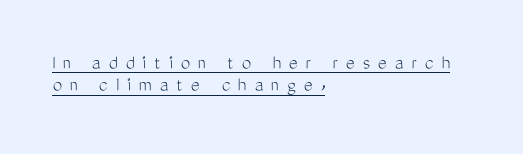
{"italic": "no", "bold": "no", "underline": "yes", "align": "left", "line_spacing": "tight", "line_spacing_ratio": 1.07, "letter_spacing": "wide", "letter_spacing_em": 0.38, "glyph_px": 21}
